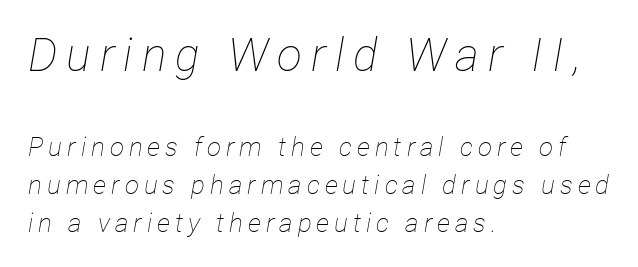
Interline gaps are of average width in this sample. Italic: yes, the glyphs are oblique. Alignment: flush left. This sample has the flowing, uneven cadence of proportional lettering. Bigger letters appear in the top chunk; the bottom chunk is reduced.
